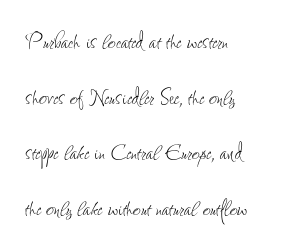
{"bold": "no", "underline": "no", "align": "left", "line_spacing": "loose", "line_spacing_ratio": 2.06, "letter_spacing": "normal", "letter_spacing_em": 0.0, "glyph_px": 27}
